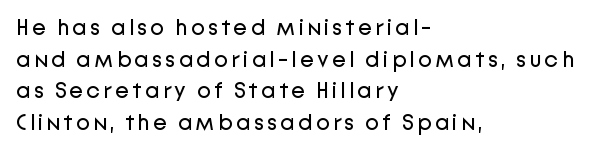
The image shows 23 px text type, upright; set left-aligned, normal line spacing (1.37x), not underlined.
